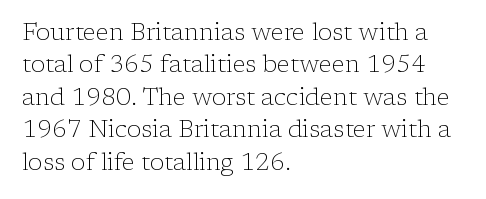
The typesetter chose a ragged-right arrangement here. In terms of letterspacing, this is plain default setting. Descenders hang freely into open space. A typesetter would call this leading conventional body-copy spacing. Stems and bowls with no extra thickness — not bold.
